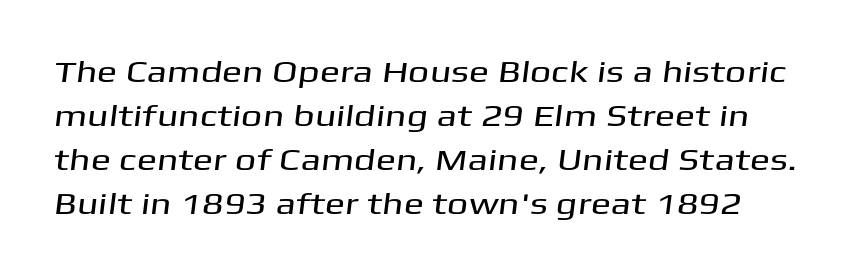
Q: Is the typeface a serif or a sans-serif typeface? A: Sans-serif.
Q: Is the text underlined? A: No.
Q: Is the spacing between letters normal or unusually wide? A: Normal.
Q: Is the spacing between lines tight, normal or loose? A: Normal.
Q: Width (condensed, normal, or wide)? A: Wide.
Q: Stroke contrast? A: Medium.
Q: x-height? A: Medium.
Q: Monospaced? A: No.
